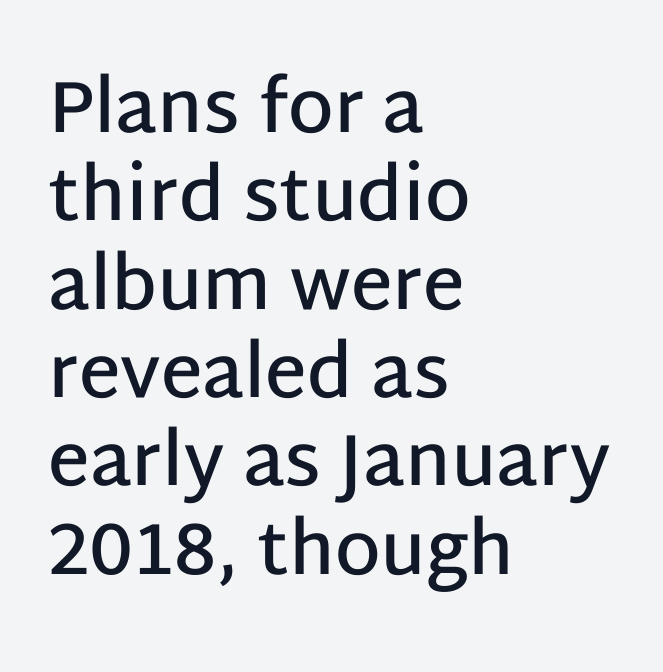
The image shows 73 px semibold sans-serif type, upright; set left-aligned, line spacing 1.21x, normal letter spacing, not underlined; low stroke contrast and a large x-height.
